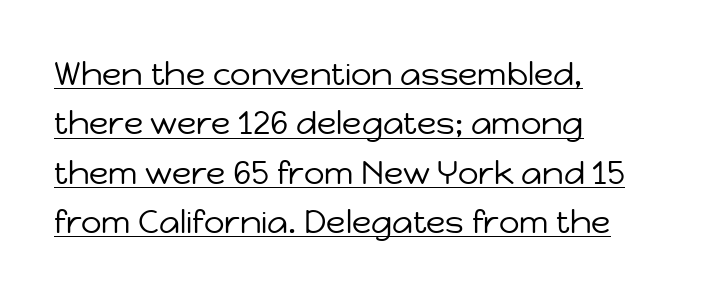
Honestly, the row spacing looks completely unremarkable. The letterforms sit shoulder to shoulder at normal distance. The typography opts for an upright posture over an oblique one. This reads as an unemphasized weight, regular at the heaviest. Grotesque or geometric, the face here clearly has no serifs. Honestly, the underline is the first thing you notice here.
